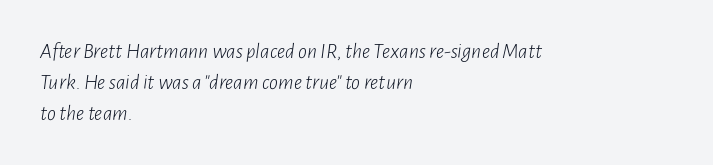
Visually the block forms a straight wall on the left and a jagged coastline on the right. This reads as an unemphasized weight, regular at the heaviest. Underlining? Definitely not there. The designer left line spacing at the default. The rendering keeps characters at their native spacing. Slant detected: the letters are inclined.
